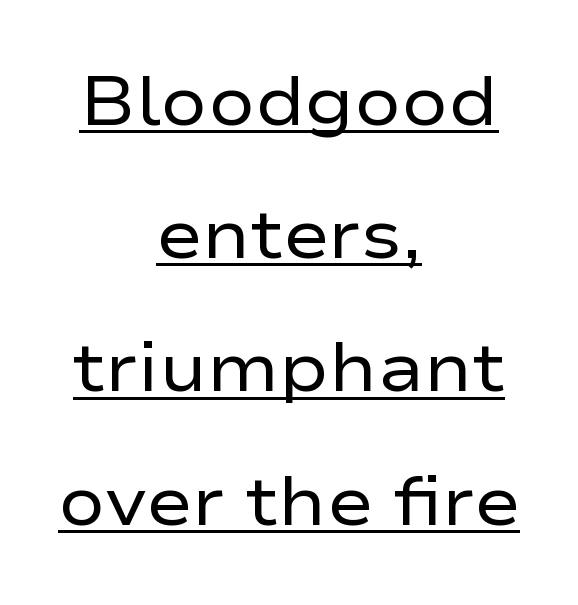
{"serif": "no", "italic": "no", "bold": "no", "weight": "regular", "width": "wide", "stroke_contrast": "low", "x_height": "medium", "monospaced": "no", "underline": "yes", "align": "center", "line_spacing": "loose", "line_spacing_ratio": 1.93, "letter_spacing": "normal", "letter_spacing_em": 0.0, "glyph_px": 69}
